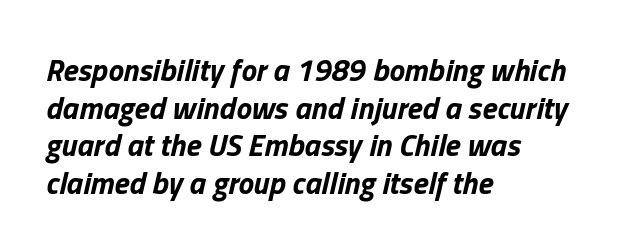
Q: Is the text bold? A: Yes.
Q: Is the text italic (slanted)? A: Yes, it leans right by about 13 degrees.
Q: Is the text underlined? A: No.
Q: How is the paragraph aligned? A: Left-aligned.
Q: Is the spacing between letters normal or unusually wide? A: Normal.
Q: Width (condensed, normal, or wide)? A: Normal.
Q: Stroke contrast? A: Low.
Q: x-height? A: Medium.
Q: Monospaced? A: No.
